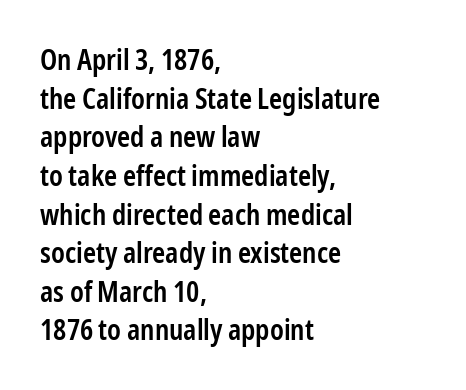
The image shows 28 px semibold, condensed sans-serif type, upright; set left-aligned, normal line spacing (1.38x), normal letter spacing, not underlined; low stroke contrast and a medium x-height.
